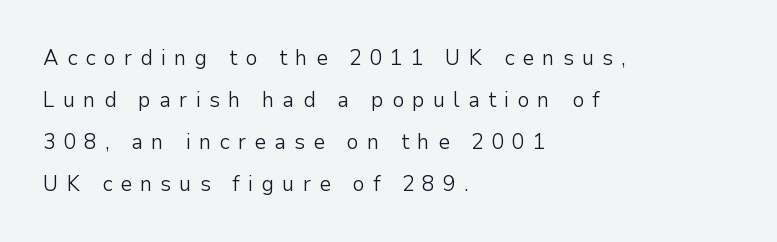
{"italic": "no", "bold": "no", "underline": "no", "align": "left", "line_spacing": "loose", "line_spacing_ratio": 2.0, "letter_spacing": "wide", "letter_spacing_em": 0.38, "glyph_px": 21}
